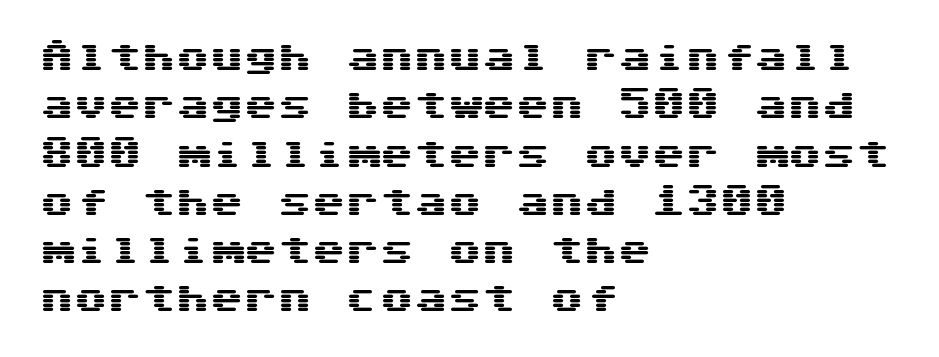
The image shows 34 px wide sans-serif type, upright; set left-aligned, normal line spacing (1.42x), normal letter spacing, not underlined; medium stroke contrast and a medium x-height.
